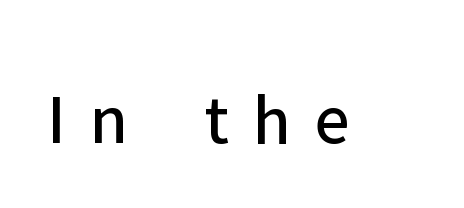
The image shows 73 px regular-weight sans-serif type, upright; set unusually wide letter spacing (+0.32 em), not underlined; low stroke contrast and a medium x-height.
